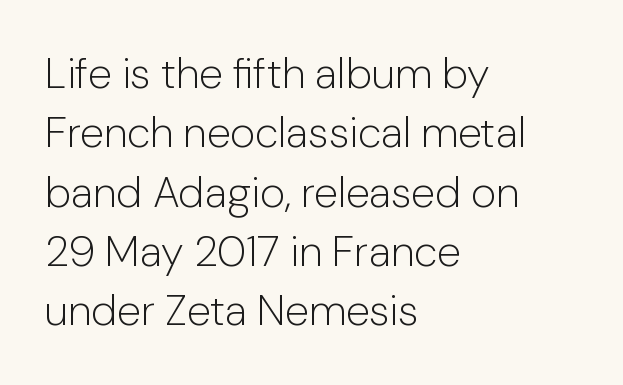
Compared with a centered layout, this one pins lines to the left instead. Baseline-to-baseline distance is the conventional proportion of letter height. Look at the tracking — it's just the regular setting, nothing added. Serifs: no, the terminals of the letterforms are clean.
